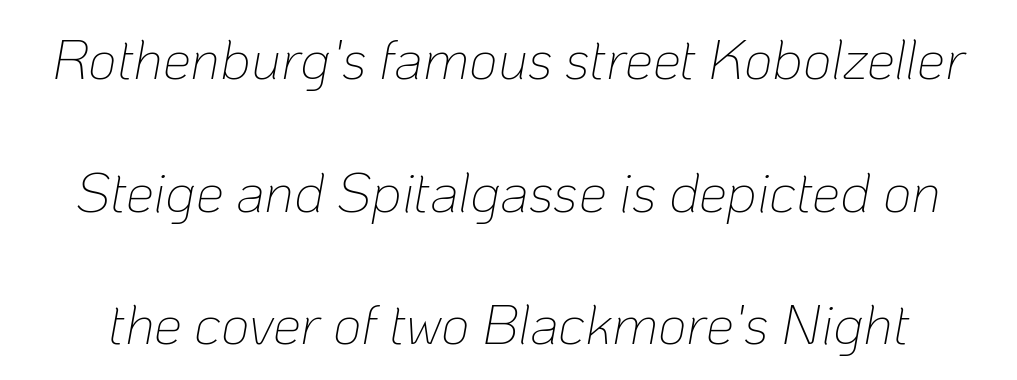
Q: Is the text bold? A: No.
Q: Is the text italic (slanted)? A: Yes, it leans right by about 10 degrees.
Q: Is the text underlined? A: No.
Q: Is the spacing between letters normal or unusually wide? A: Normal.
Q: Is the spacing between lines tight, normal or loose? A: Loose.
Q: Width (condensed, normal, or wide)? A: Normal.
Q: Stroke contrast? A: Low.
Q: x-height? A: Medium.
Q: Monospaced? A: No.
